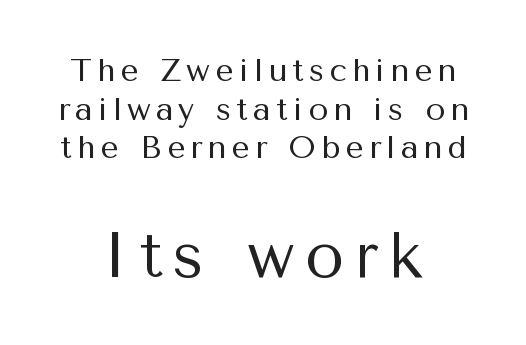
{"serif": "no", "italic": "no", "bold": "no", "weight": "regular", "width": "normal", "stroke_contrast": "medium", "x_height": "medium", "monospaced": "no", "underline": "no", "align": "center", "line_spacing_ratio": 1.21, "larger_block": "second", "size_ratio": 2.0, "glyph_px": 64}
